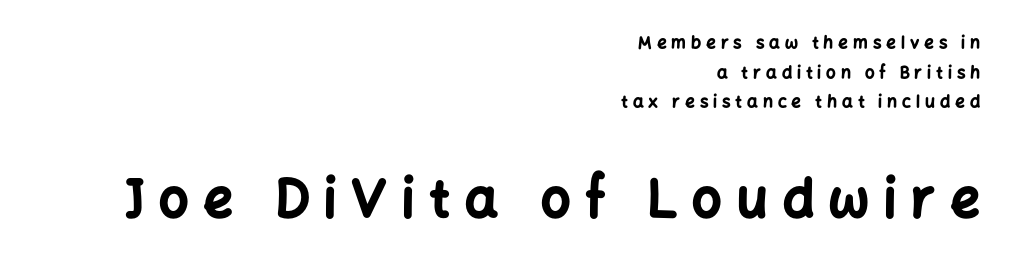
The image shows 52 px bold sans-serif type, upright; set right-aligned, line spacing 1.74x, unusually wide letter spacing (+0.29 em), not underlined; the second (bottom) block is 3.06x larger; low stroke contrast and a medium x-height.
